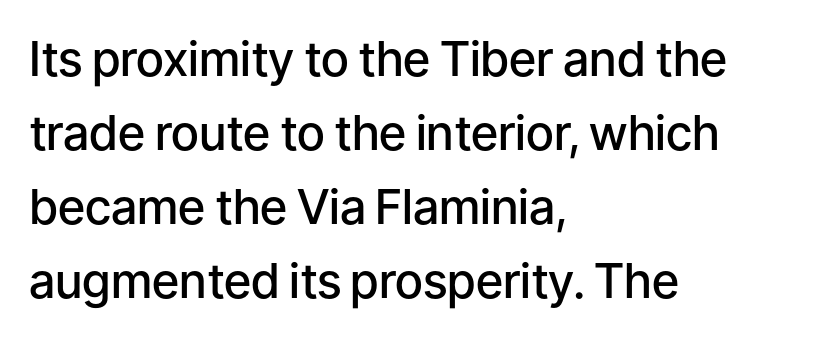
Alignment: flush left. The rows are spaced the way most documents space them. Is this a sans? Yes — the strokes have no serifs. This sample uses plain, unmodified letter spacing.
